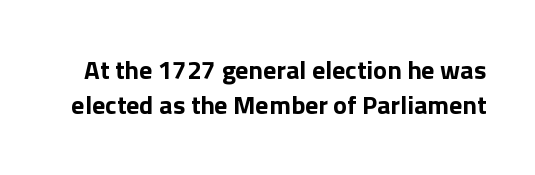
The image shows 26 px bold type, upright; set normal line spacing (1.36x), normal letter spacing, not underlined.
